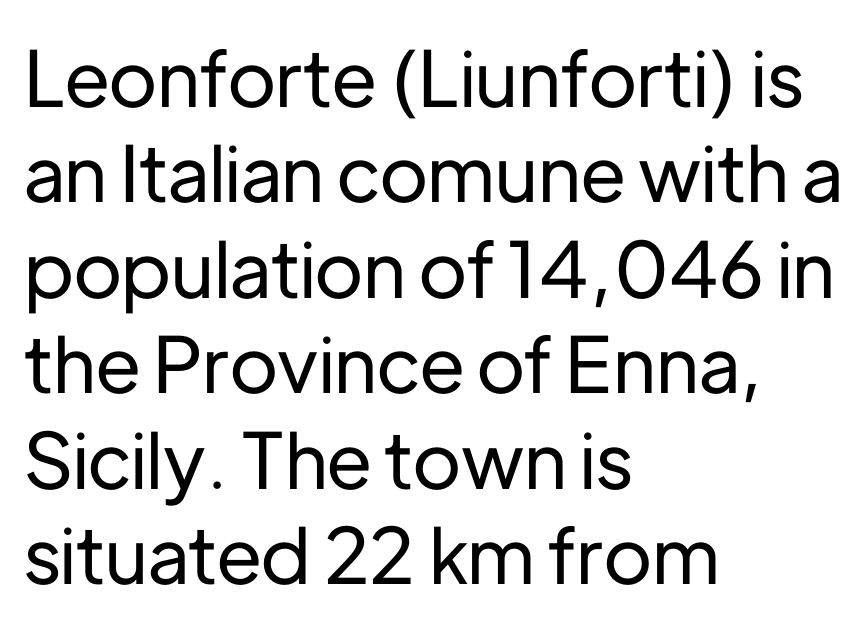
{"serif": "no", "italic": "no", "width": "normal", "stroke_contrast": "low", "x_height": "medium", "monospaced": "no", "underline": "no", "align": "left", "line_spacing_ratio": 1.24, "letter_spacing": "normal", "letter_spacing_em": 0.0, "glyph_px": 77}
